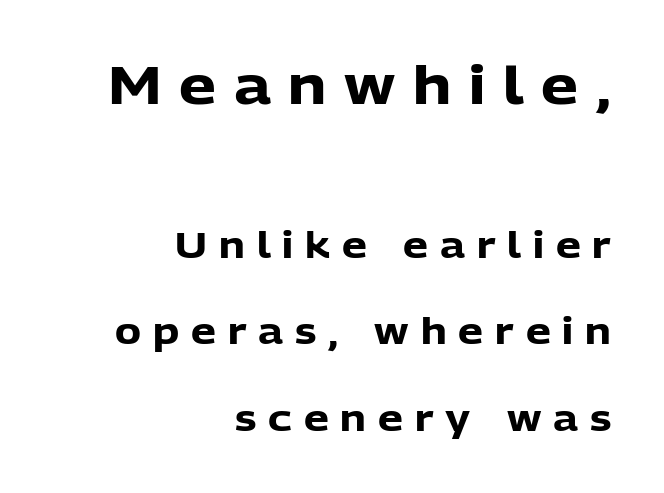
The image shows 52 px heavy sans-serif type, upright; set right-aligned, loose line spacing (2.48x), unusually wide letter spacing (+0.34 em), not underlined; the first (top) block is 1.49x larger; low stroke contrast and a medium x-height.
